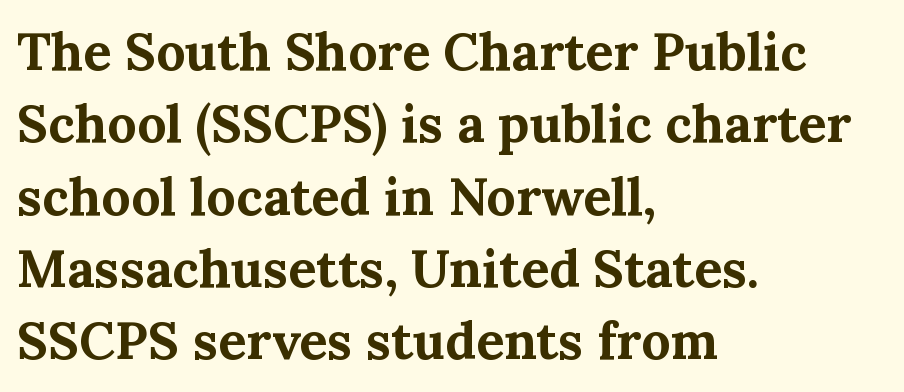
Q: Is the text bold? A: Yes.
Q: Is the text italic (slanted)? A: No, it is upright.
Q: Is the typeface a serif or a sans-serif typeface? A: Serif.
Q: Is the text underlined? A: No.
Q: How is the paragraph aligned? A: Left-aligned.
Q: Is the spacing between letters normal or unusually wide? A: Normal.
Q: Is the spacing between lines tight, normal or loose? A: Normal.
Q: Width (condensed, normal, or wide)? A: Normal.
Q: Stroke contrast? A: Medium.
Q: x-height? A: Medium.
Q: Monospaced? A: No.
